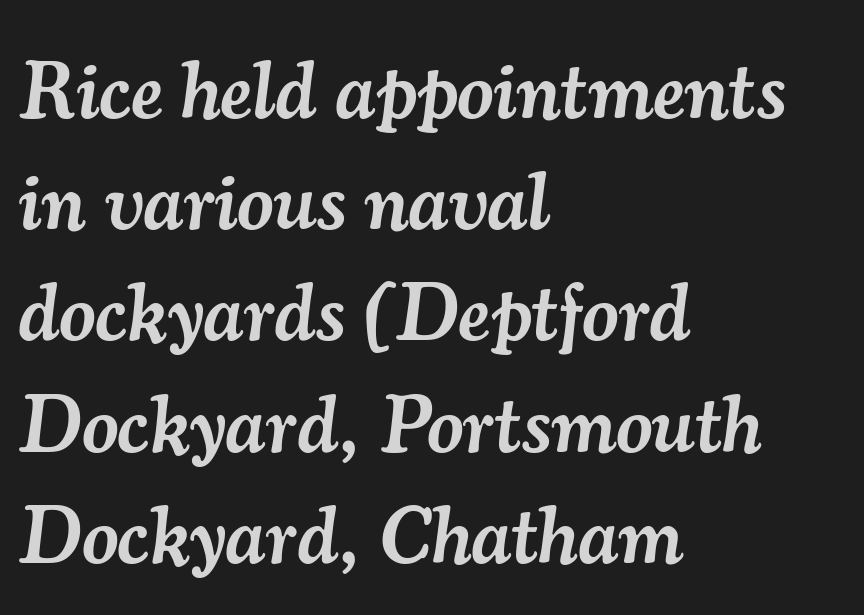
The image shows 80 px semibold serif type, italic (leaning right); set left-aligned, normal line spacing (1.39x), normal letter spacing, not underlined; medium stroke contrast and a small x-height.
